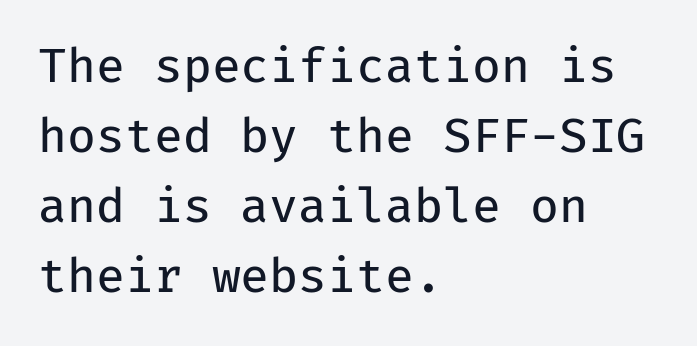
Q: Is the text bold? A: No.
Q: Is the text italic (slanted)? A: No, it is upright.
Q: Is the typeface a serif or a sans-serif typeface? A: Sans-serif.
Q: Is the text underlined? A: No.
Q: How is the paragraph aligned? A: Left-aligned.
Q: Is the spacing between letters normal or unusually wide? A: Normal.
Q: Is the spacing between lines tight, normal or loose? A: Normal.
Q: Width (condensed, normal, or wide)? A: Normal.
Q: Stroke contrast? A: Low.
Q: x-height? A: Medium.
Q: Monospaced? A: Yes.
